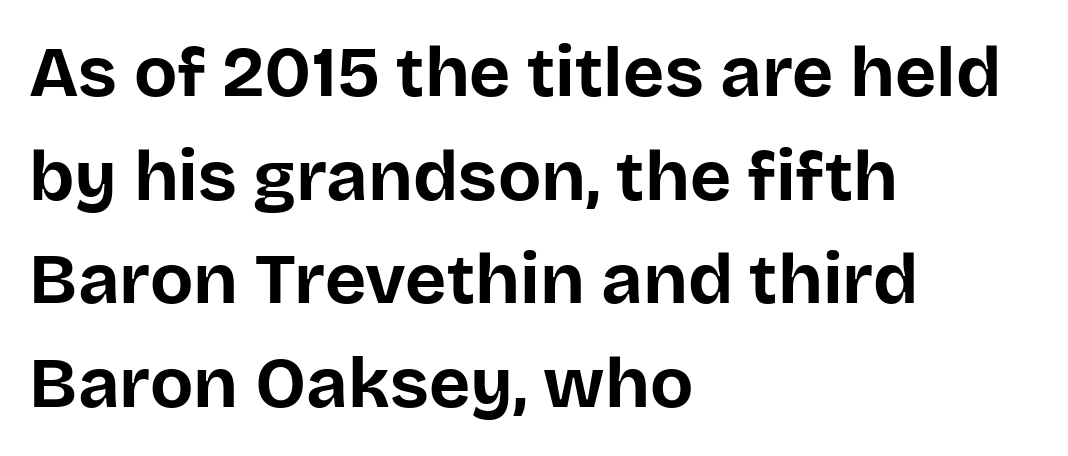
The image shows 71 px bold sans-serif type, upright; set left-aligned, normal line spacing (1.46x), normal letter spacing, not underlined; low stroke contrast and a large x-height.
